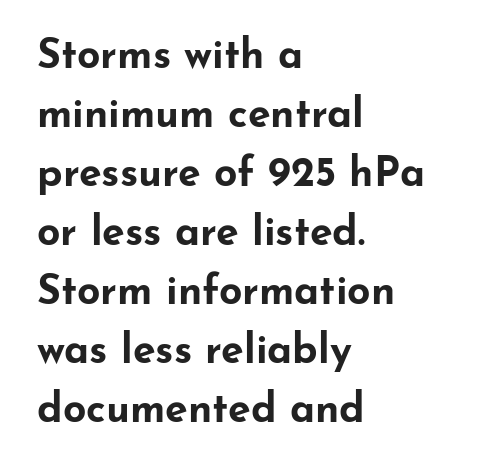
The image shows 41 px bold, wide sans-serif type, upright; set left-aligned, normal line spacing (1.44x), normal letter spacing, not underlined; low stroke contrast and a small x-height.
